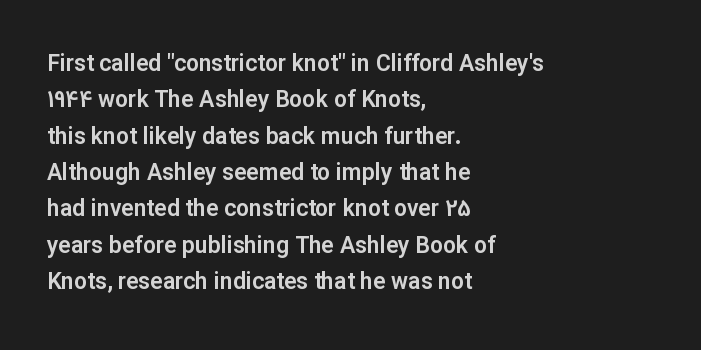
Style check: upright. Honestly, the letter spacing is just normal — you wouldn't notice it. Short and long lines alike share a common starting point at left. Any mark beneath the type? The region is blank. Interline gaps are of average width in this sample.
